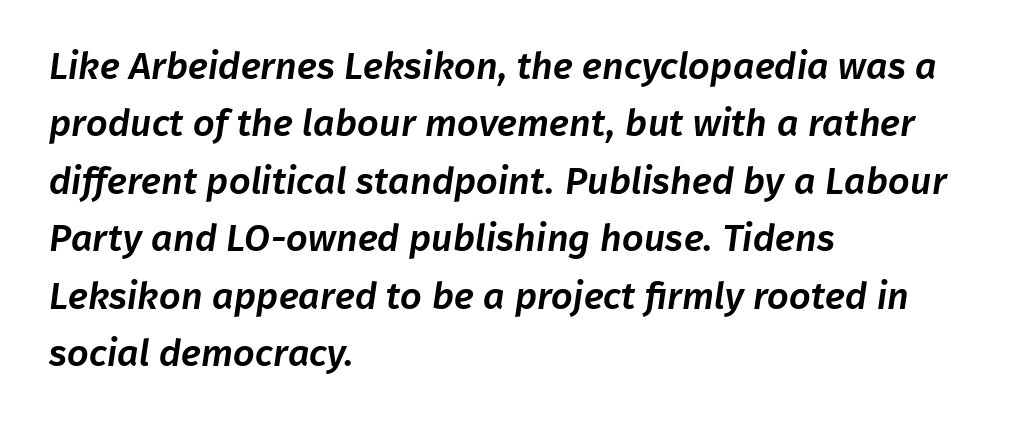
{"serif": "no", "width": "normal", "stroke_contrast": "low", "x_height": "medium", "monospaced": "no", "underline": "no", "align": "left", "line_spacing": "normal", "line_spacing_ratio": 1.51, "letter_spacing": "normal", "letter_spacing_em": 0.0, "glyph_px": 38}
